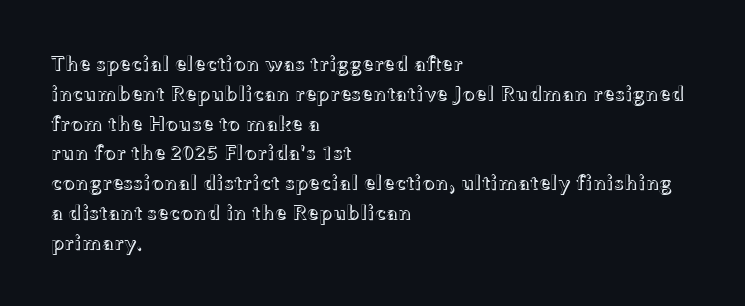
The image shows 21 px text type, upright; set left-aligned, normal line spacing (1.42x), normal letter spacing, not underlined.
